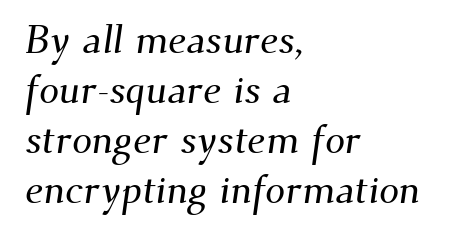
The image shows 40 px serif type; set left-aligned, normal line spacing (1.25x), normal letter spacing, not underlined; medium stroke contrast and a small x-height.
